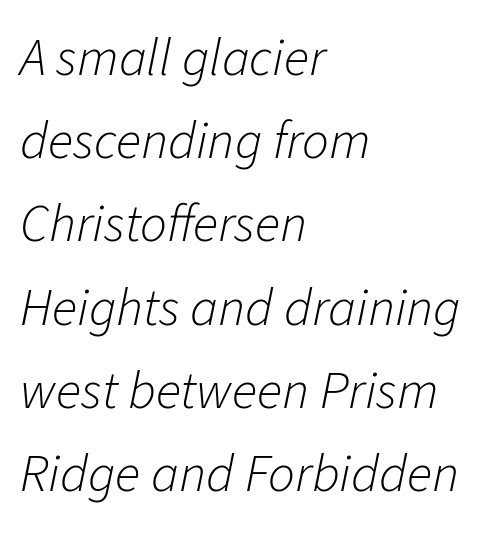
The image shows 53 px light type, italic (leaning right); set left-aligned, normal line spacing (1.57x), normal letter spacing, not underlined; low stroke contrast and a medium x-height.
